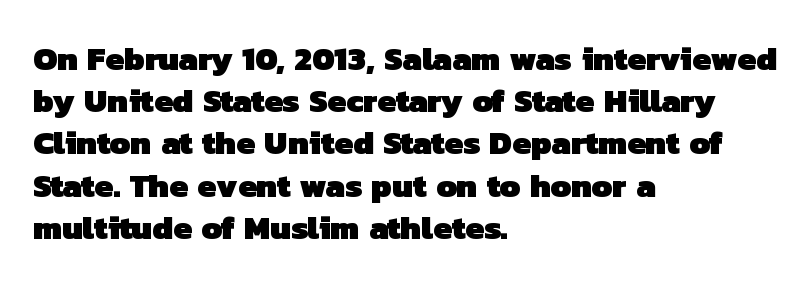
Q: Is the text bold? A: Yes.
Q: Is the typeface a serif or a sans-serif typeface? A: Sans-serif.
Q: Is the text underlined? A: No.
Q: How is the paragraph aligned? A: Left-aligned.
Q: Is the spacing between letters normal or unusually wide? A: Normal.
Q: Is the spacing between lines tight, normal or loose? A: Normal.
Q: Width (condensed, normal, or wide)? A: Normal.
Q: Stroke contrast? A: Low.
Q: x-height? A: Medium.
Q: Monospaced? A: No.
